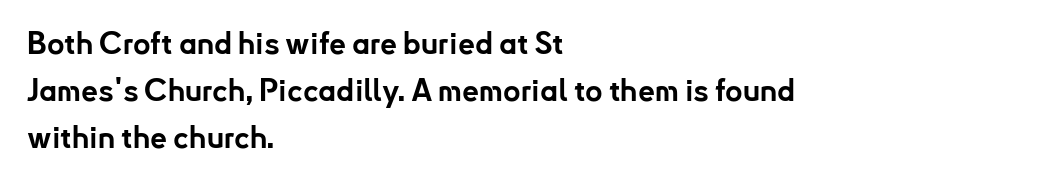
Think of a printed novel: that variable character pitch is what you see here. You'd pick this weight for a headline — it's a proper bold. Line starts are locked; line ends wander. How are the letters spaced? Ordinarily, with no added tracking. A roman cut, with each character standing at attention. What kind of face is this? One without serifs — a sans.
